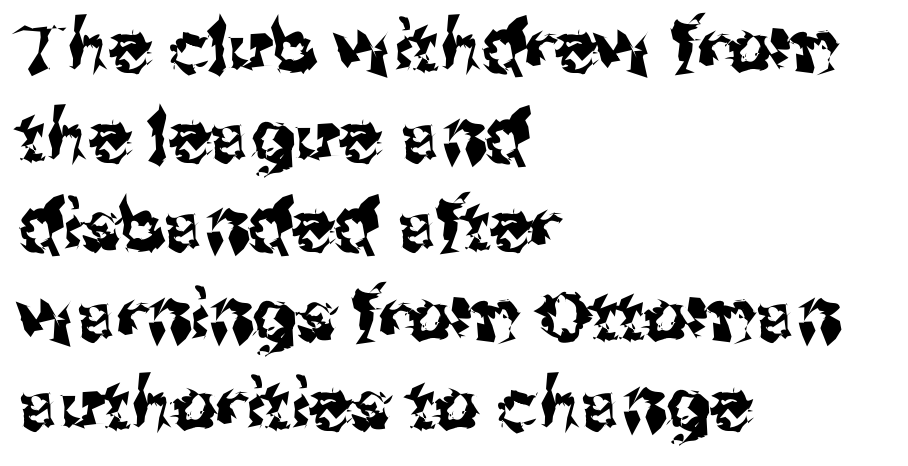
{"serif": "no", "italic": "no", "width": "normal", "stroke_contrast": "medium", "x_height": "medium", "monospaced": "no", "underline": "no", "align": "left", "line_spacing": "normal", "line_spacing_ratio": 1.28, "letter_spacing": "normal", "letter_spacing_em": 0.0, "glyph_px": 70}
